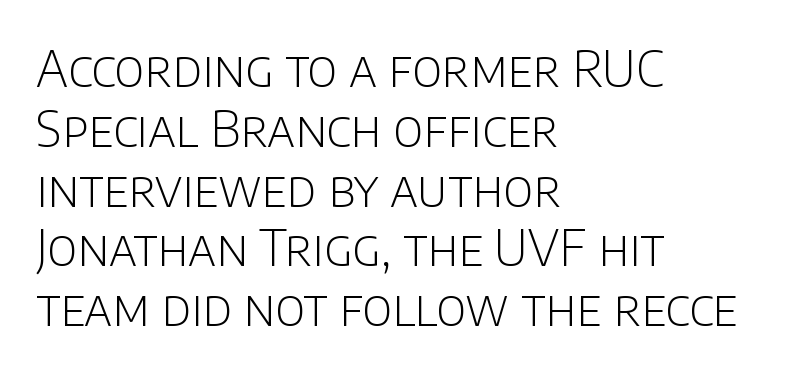
Q: Is the text bold? A: No.
Q: Is the text italic (slanted)? A: No, it is upright.
Q: Is the typeface a serif or a sans-serif typeface? A: Sans-serif.
Q: Is the text underlined? A: No.
Q: How is the paragraph aligned? A: Left-aligned.
Q: Is the spacing between letters normal or unusually wide? A: Normal.
Q: Width (condensed, normal, or wide)? A: Normal.
Q: Stroke contrast? A: Low.
Q: x-height? A: Large.
Q: Monospaced? A: No.
